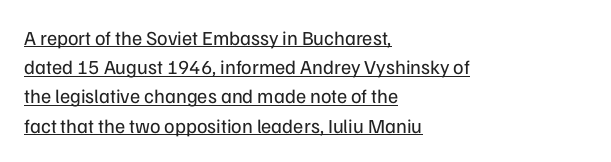
{"italic": "no", "bold": "no", "underline": "yes", "align": "left", "line_spacing": "normal", "line_spacing_ratio": 1.46, "letter_spacing": "normal", "letter_spacing_em": 0.0, "glyph_px": 20}
